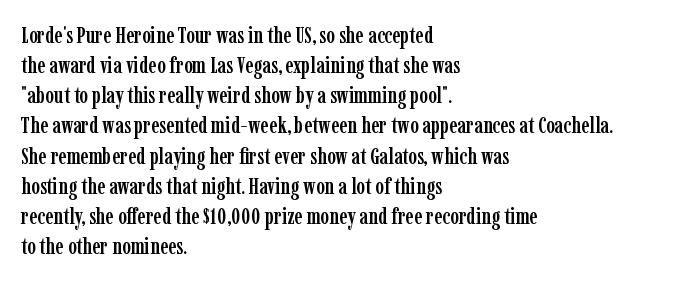
The image shows 23 px text type, upright; set left-aligned, normal line spacing (1.31x), normal letter spacing, not underlined.
